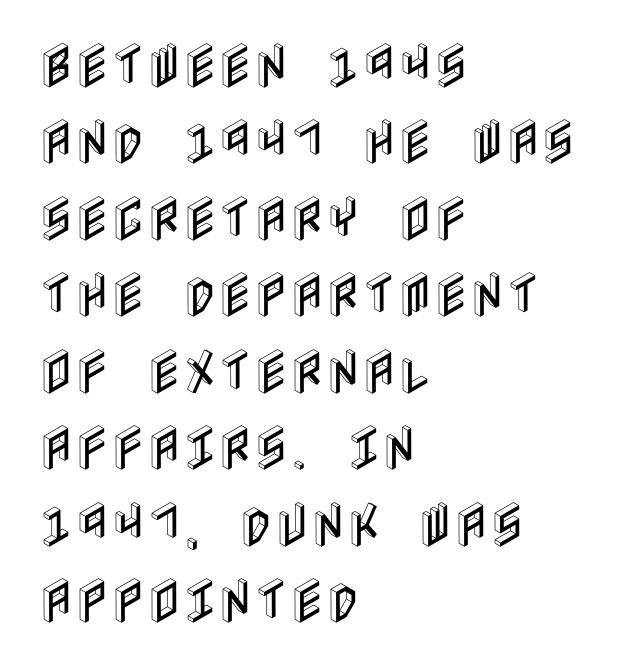
The face used here is rendered with its standard letterfit. It's the straight-up-and-down kind of type. All the whitespace from short lines collects on the right. The block of text has a typical density, with ordinary space between rows. Letters rest on an invisible, unmarked baseline.
